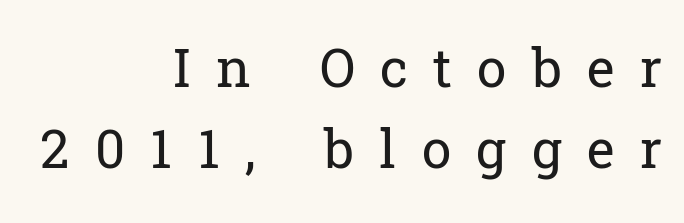
The type sits square on the baseline with zero lean. One glance says typical: line gaps are just what's usual. Each word looks stretched out because of the extra space between its letters. If you drew a ruler down the right edge, every line would touch it. The string is rendered with underlining switched off.
